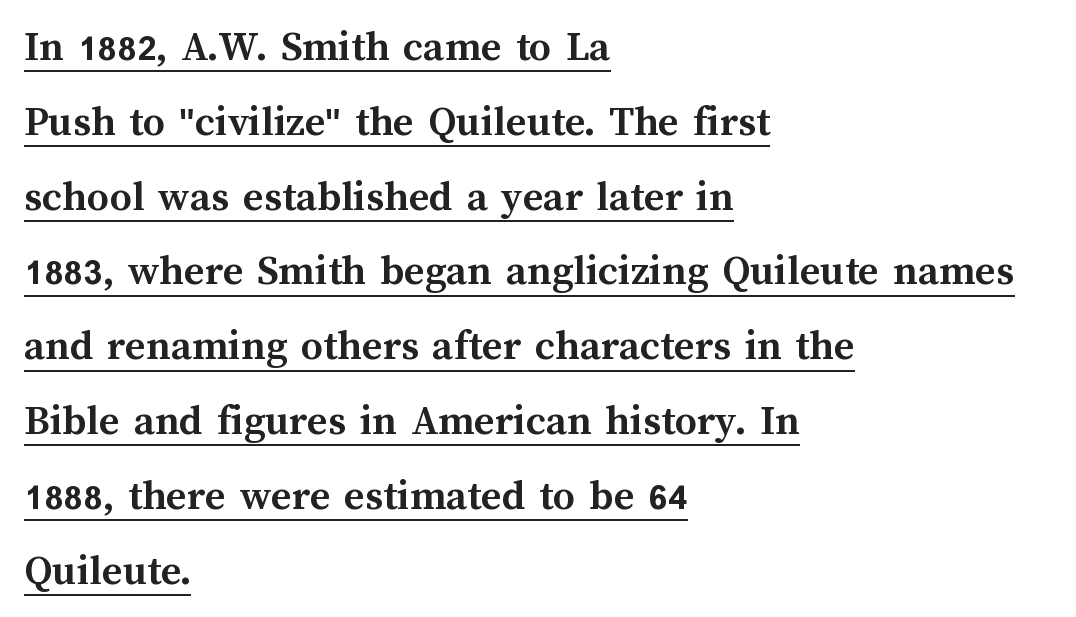
{"italic": "no", "bold": "yes", "weight": "semibold", "width": "normal", "stroke_contrast": "medium", "x_height": "medium", "monospaced": "no", "underline": "yes", "align": "left", "line_spacing": "normal", "line_spacing_ratio": 1.7, "letter_spacing": "normal", "letter_spacing_em": 0.0, "glyph_px": 44}
